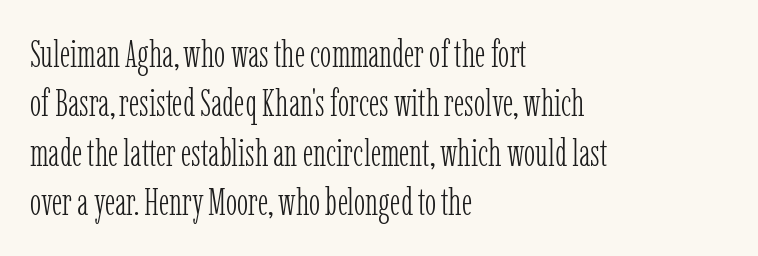
The image shows 38 px light, condensed serif type, upright; set left-aligned, normal line spacing (1.3x), normal letter spacing, not underlined; low stroke contrast and a medium x-height.
